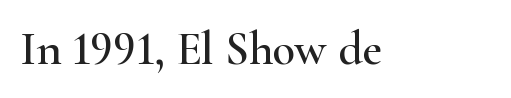
The image shows 47 px wide serif type, upright; set normal letter spacing, not underlined; high stroke contrast and a small x-height.
